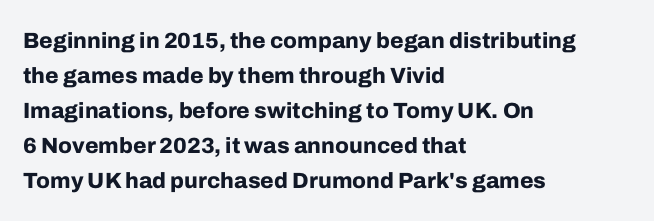
Horizontal bands of white between lines are of average thickness. The rendering keeps characters at their native spacing. Line beginnings align vertically; line endings do not. The font is running at its bold setting. No italicization has been applied; the sample stays upright.
